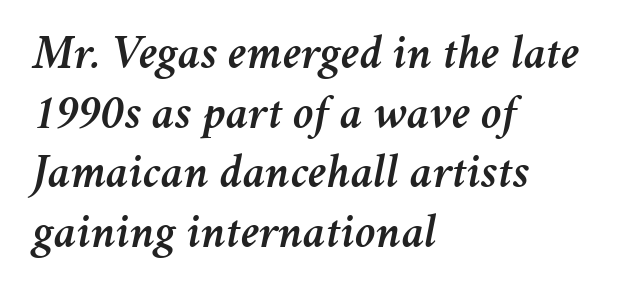
The image shows 48 px text type, italic (leaning right); set left-aligned, line spacing 1.24x, normal letter spacing, not underlined; medium stroke contrast and a medium x-height.
